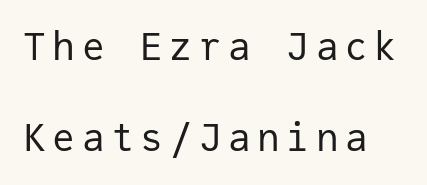
Q: Is the text bold? A: No.
Q: Is the text italic (slanted)? A: No, it is upright.
Q: Is the typeface a serif or a sans-serif typeface? A: Sans-serif.
Q: Is the text underlined? A: No.
Q: Is the spacing between lines tight, normal or loose? A: Loose.
Q: Width (condensed, normal, or wide)? A: Normal.
Q: Stroke contrast? A: Low.
Q: x-height? A: Medium.
Q: Monospaced? A: Yes.
